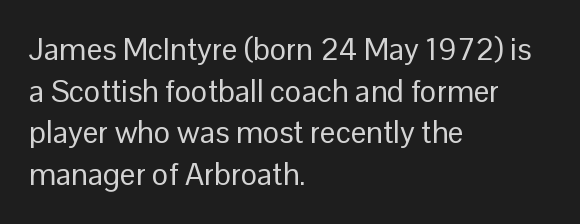
The image shows 31 px regular-weight sans-serif type, upright; set left-aligned, normal line spacing (1.34x), normal letter spacing, not underlined; low stroke contrast and a medium x-height.
